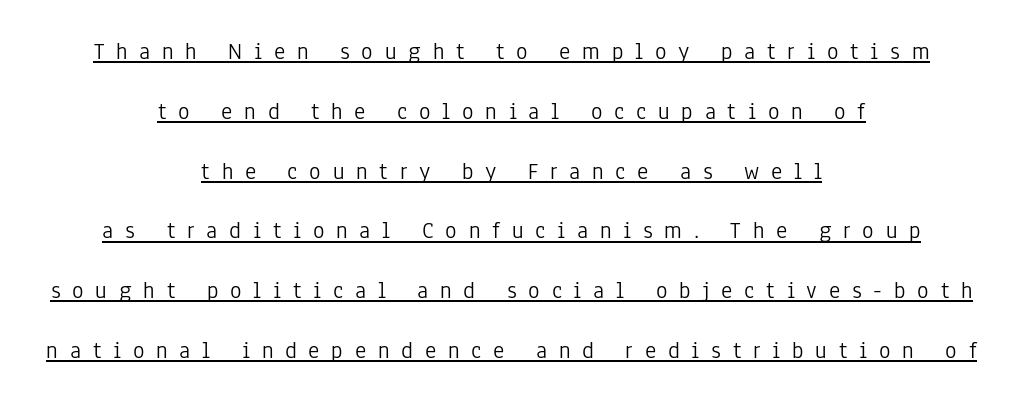
Q: Is the text bold? A: No.
Q: Is the text italic (slanted)? A: No, it is upright.
Q: Is the text underlined? A: Yes.
Q: How is the paragraph aligned? A: Centered.
Q: Is the spacing between letters normal or unusually wide? A: Unusually wide.
Q: Is the spacing between lines tight, normal or loose? A: Loose.
